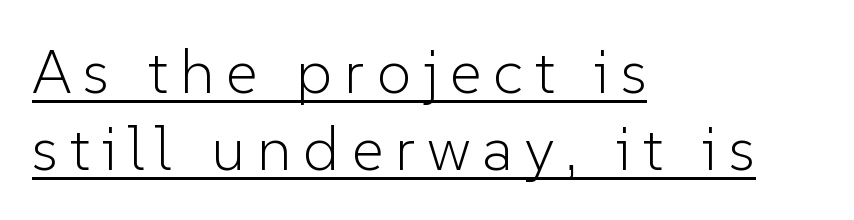
A typesetter would mark this as roman, not italic. Is this a fixed-width face? No — the glyphs have proportional, varying widths. Which margin do the lines hug? The left one — the right edge is uneven. Underline: present.
